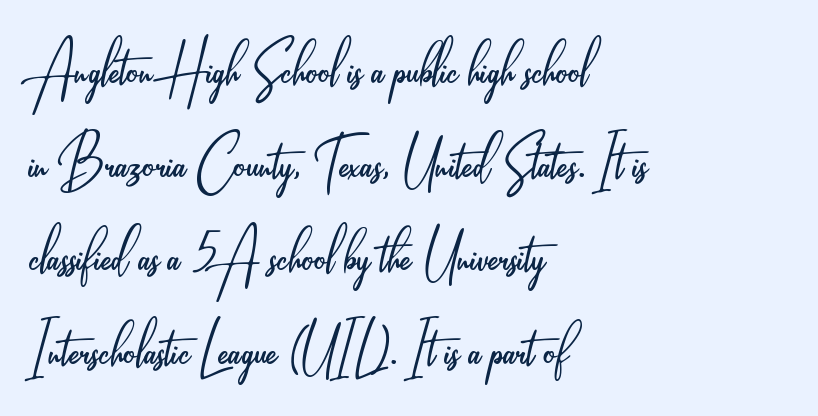
The lines in this sample share a left origin and differ only in where they stop. The horizontal fit of the characters is conventional and even. The passage shown is typeset with a sans-serif family. Rows of type keep a routine distance in the vertical direction. Descenders hang freely into open space.
